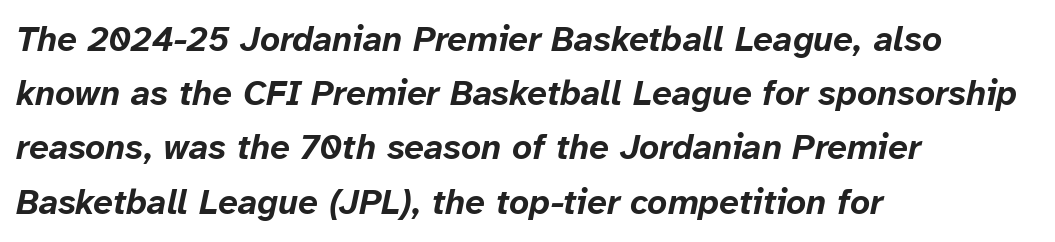
Does the leading feel generous? No, just average. The passage is arranged the way most books set body copy — flush left. The area under the type is left untouched. Each letter keeps its own natural width here, so spacing adapts to shape.
